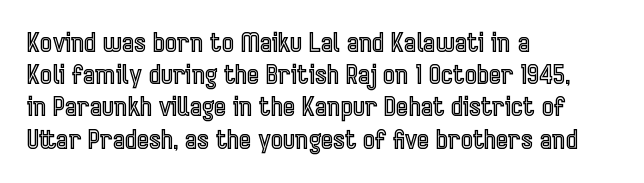
The image shows 26 px text type, upright; set left-aligned, line spacing 1.24x, normal letter spacing, not underlined.
